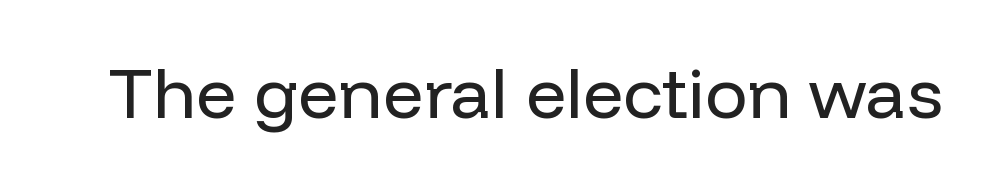
{"serif": "no", "italic": "no", "bold": "no", "weight": "regular", "width": "normal", "stroke_contrast": "low", "x_height": "medium", "monospaced": "no", "underline": "no", "letter_spacing": "normal", "letter_spacing_em": 0.0, "glyph_px": 71}
